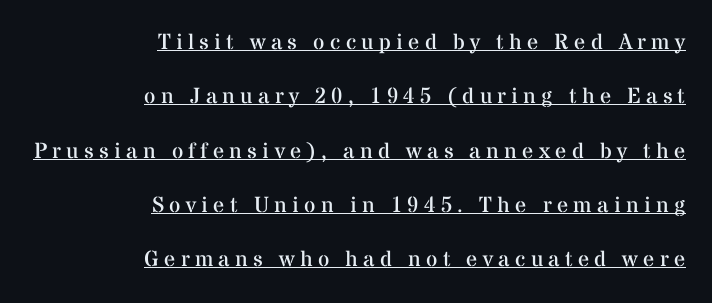
Q: Is the text bold? A: No.
Q: Is the text italic (slanted)? A: No, it is upright.
Q: Is the text underlined? A: Yes.
Q: How is the paragraph aligned? A: Right-aligned.
Q: Is the spacing between letters normal or unusually wide? A: Unusually wide.
Q: Is the spacing between lines tight, normal or loose? A: Loose.
